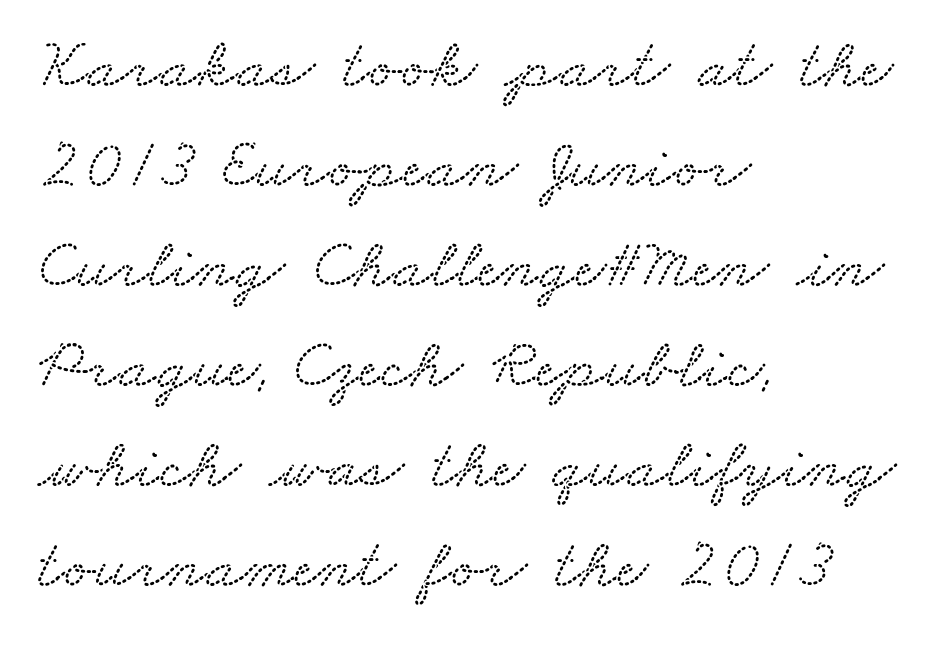
Q: Is the typeface a serif or a sans-serif typeface? A: Serif.
Q: Is the text underlined? A: No.
Q: How is the paragraph aligned? A: Left-aligned.
Q: Is the spacing between letters normal or unusually wide? A: Normal.
Q: Is the spacing between lines tight, normal or loose? A: Normal.
Q: Width (condensed, normal, or wide)? A: Wide.
Q: Stroke contrast? A: Medium.
Q: x-height? A: Small.
Q: Monospaced? A: No.
